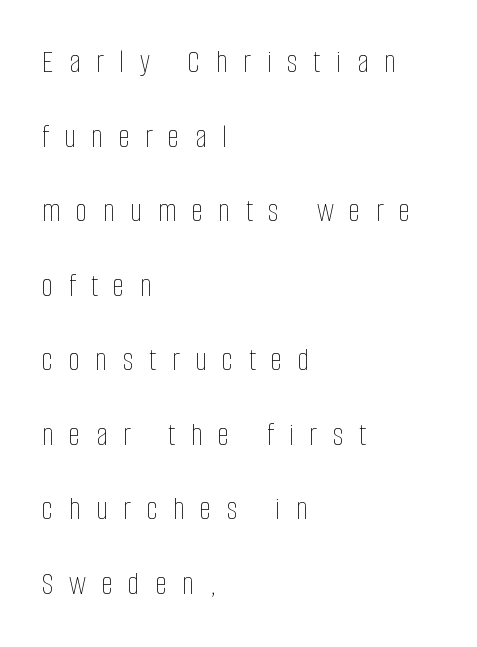
Q: Is the text bold? A: No.
Q: Is the text italic (slanted)? A: No, it is upright.
Q: Is the text underlined? A: No.
Q: How is the paragraph aligned? A: Left-aligned.
Q: Is the spacing between letters normal or unusually wide? A: Unusually wide.
Q: Is the spacing between lines tight, normal or loose? A: Loose.
Q: Width (condensed, normal, or wide)? A: Condensed.
Q: Stroke contrast? A: Low.
Q: x-height? A: Large.
Q: Monospaced? A: No.
